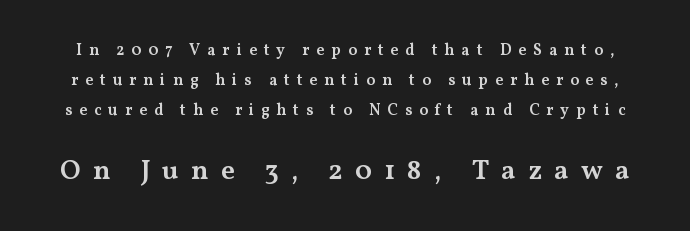
This is the in-between weight designers call semibold or demi. The rendering inserts visible extra space after every character. The lower block of text is set noticeably larger than the block above it. No word sits above an underline.
